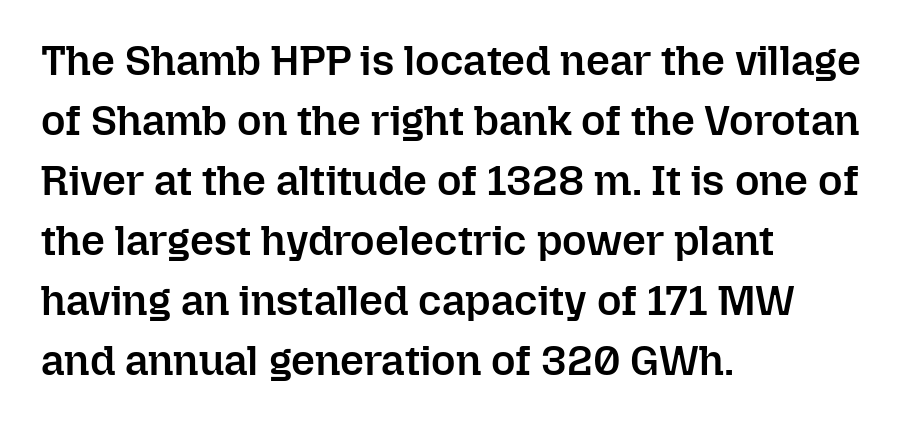
Q: Is the text bold? A: Semi-bold.
Q: Is the text italic (slanted)? A: No, it is upright.
Q: Is the text underlined? A: No.
Q: How is the paragraph aligned? A: Left-aligned.
Q: Is the spacing between letters normal or unusually wide? A: Normal.
Q: Is the spacing between lines tight, normal or loose? A: Normal.
Q: Width (condensed, normal, or wide)? A: Normal.
Q: Stroke contrast? A: Low.
Q: x-height? A: Medium.
Q: Monospaced? A: No.
